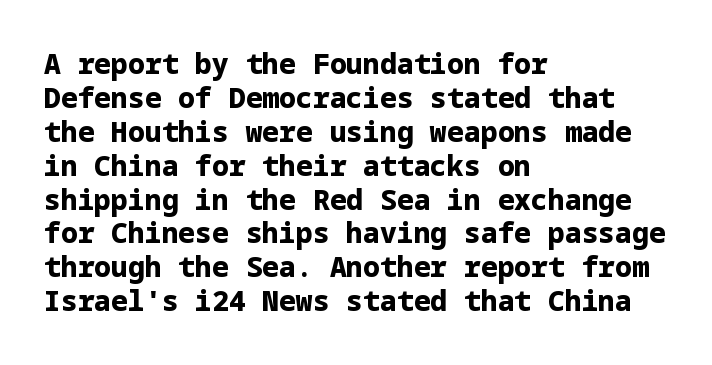
The image shows 28 px bold sans-serif type, upright; set left-aligned, line spacing 1.21x, normal letter spacing, not underlined; low stroke contrast and a medium x-height.
